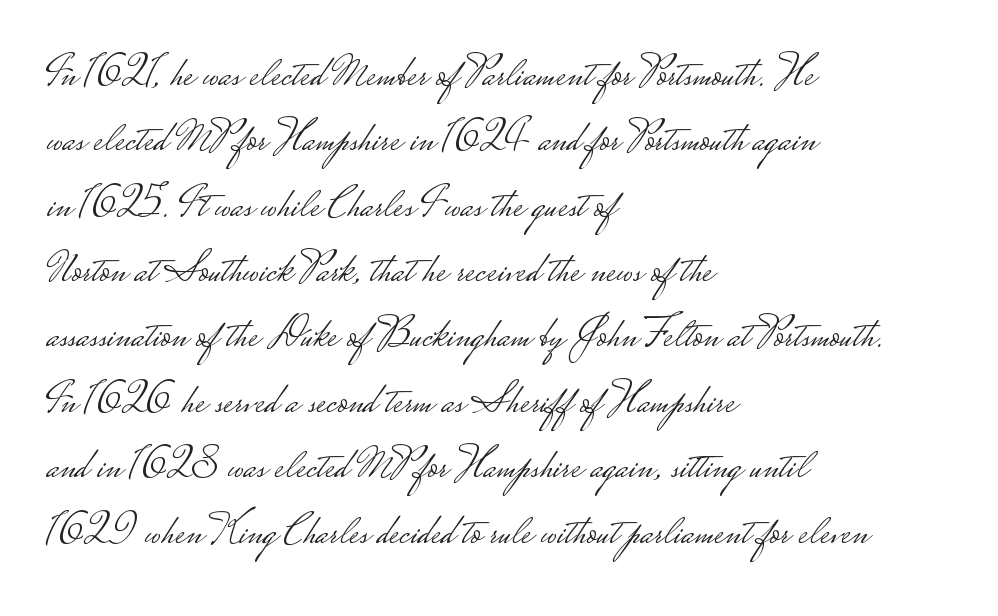
Q: Is the text bold? A: No.
Q: Is the text italic (slanted)? A: Yes.
Q: Is the typeface a serif or a sans-serif typeface? A: Sans-serif.
Q: Is the text underlined? A: No.
Q: How is the paragraph aligned? A: Left-aligned.
Q: Is the spacing between letters normal or unusually wide? A: Normal.
Q: Is the spacing between lines tight, normal or loose? A: Normal.
Q: Width (condensed, normal, or wide)? A: Wide.
Q: Stroke contrast? A: Low.
Q: Monospaced? A: No.
